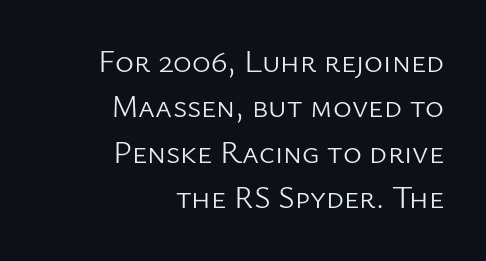
{"serif": "no", "italic": "no", "bold": "no", "weight": "light", "width": "normal", "stroke_contrast": "low", "x_height": "medium", "monospaced": "no", "underline": "no", "align": "right", "line_spacing": "normal", "line_spacing_ratio": 1.42, "letter_spacing": "normal", "letter_spacing_em": 0.0, "glyph_px": 32}
